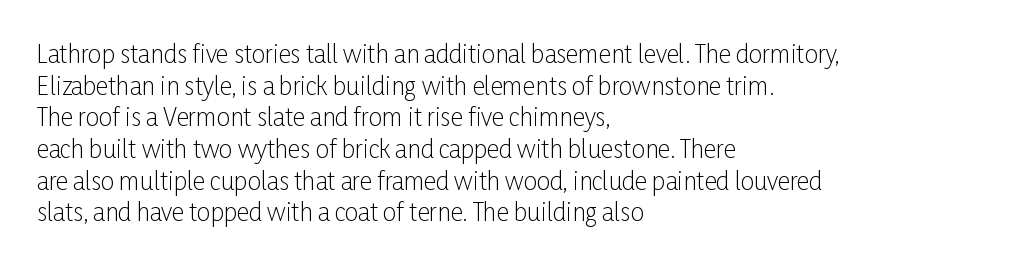
{"italic": "no", "bold": "no", "underline": "no", "align": "left", "line_spacing": "normal", "line_spacing_ratio": 1.32, "letter_spacing": "normal", "letter_spacing_em": 0.0, "glyph_px": 24}
